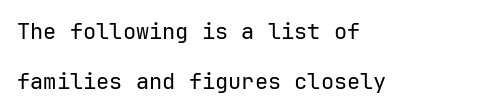
{"italic": "no", "bold": "no", "underline": "no", "align": "left", "line_spacing": "loose", "line_spacing_ratio": 2.28, "letter_spacing": "normal", "letter_spacing_em": 0.0, "glyph_px": 22}
